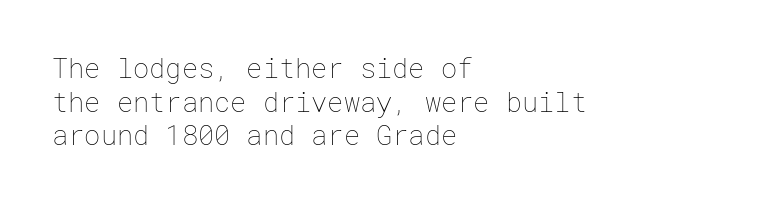
Q: Is the text bold? A: No.
Q: Is the text italic (slanted)? A: No, it is upright.
Q: Is the text underlined? A: No.
Q: How is the paragraph aligned? A: Left-aligned.
Q: Is the spacing between letters normal or unusually wide? A: Normal.
Q: Is the spacing between lines tight, normal or loose? A: Normal.
